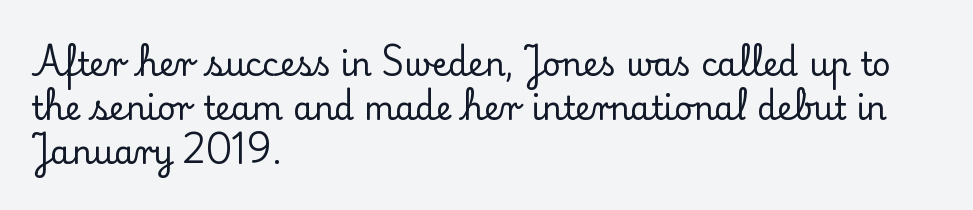
Line starts are locked; line ends wander. Underline: absent. A typesetter would label this face a serif. Do the characters align in a grid? No, the font is proportional. A roman cut, with each character standing at attention.
